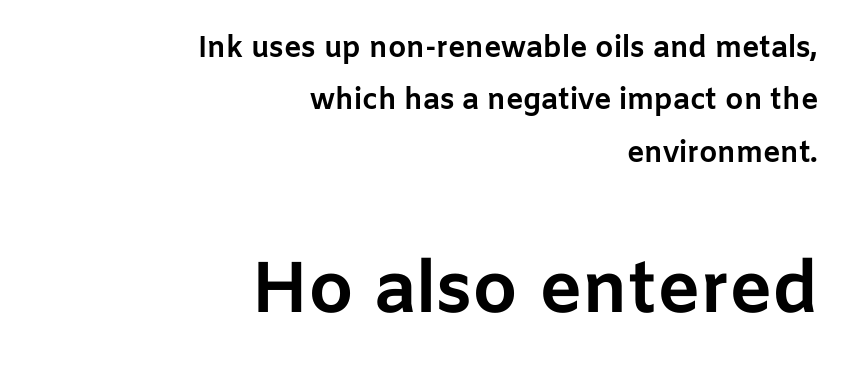
The image shows 72 px bold sans-serif type, upright; set right-aligned, line spacing 1.81x, normal letter spacing, not underlined; the second (bottom) block is 2.48x larger; low stroke contrast and a medium x-height.
